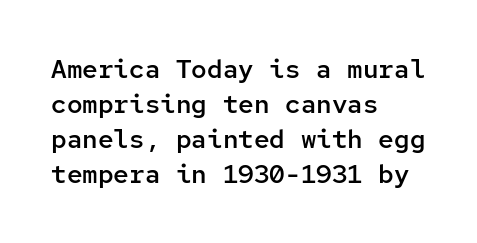
{"italic": "no", "bold": "semi", "underline": "no", "align": "left", "line_spacing": "normal", "line_spacing_ratio": 1.35, "letter_spacing": "normal", "letter_spacing_em": 0.0, "glyph_px": 26}
